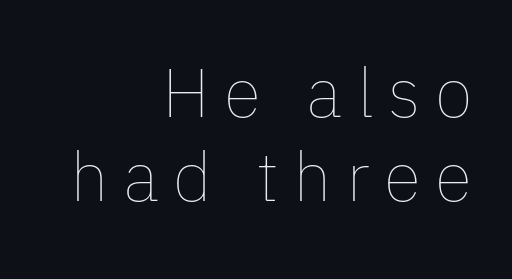
{"italic": "no", "bold": "no", "weight": "thin", "width": "normal", "stroke_contrast": "low", "x_height": "medium", "monospaced": "no", "underline": "no", "align": "right", "line_spacing_ratio": 1.22, "letter_spacing": "wide", "letter_spacing_em": 0.21, "glyph_px": 69}
